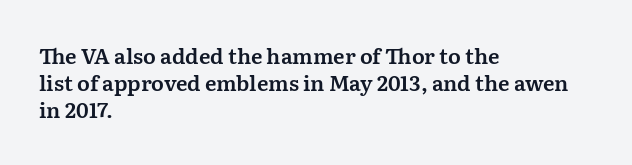
Q: Is the text italic (slanted)? A: No, it is upright.
Q: Is the text underlined? A: No.
Q: How is the paragraph aligned? A: Left-aligned.
Q: Is the spacing between letters normal or unusually wide? A: Normal.
Q: Is the spacing between lines tight, normal or loose? A: Normal.
